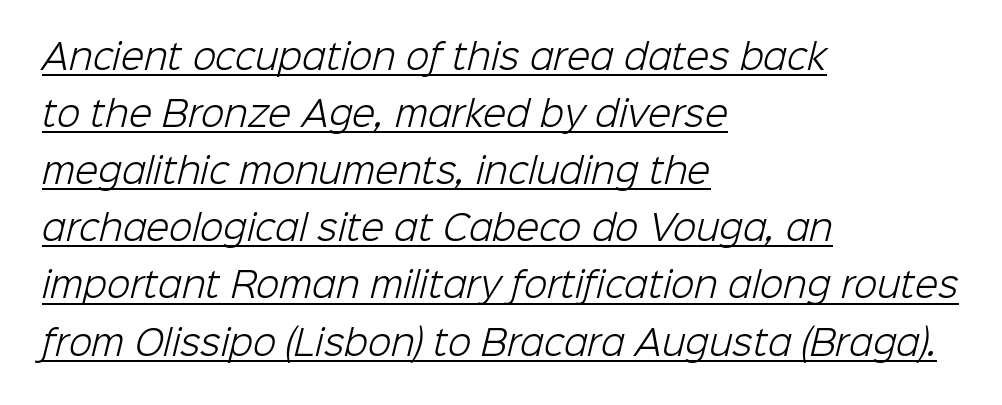
The image shows 34 px light sans-serif type; set left-aligned, normal line spacing (1.68x), normal letter spacing, underlined; low stroke contrast and a medium x-height.
